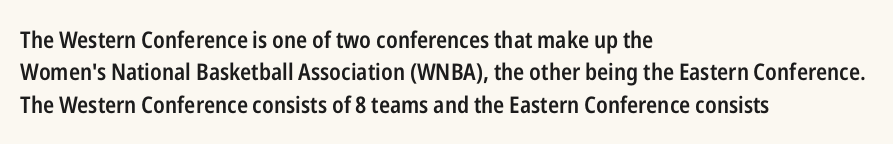
{"italic": "no", "bold": "semi", "underline": "no", "align": "left", "line_spacing": "normal", "line_spacing_ratio": 1.41, "letter_spacing": "normal", "letter_spacing_em": 0.0, "glyph_px": 23}
